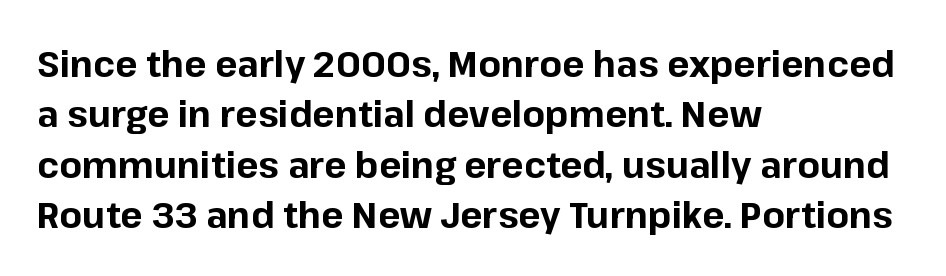
The image shows 37 px bold sans-serif type, upright; set left-aligned, normal line spacing (1.36x), normal letter spacing, not underlined; low stroke contrast and a medium x-height.
